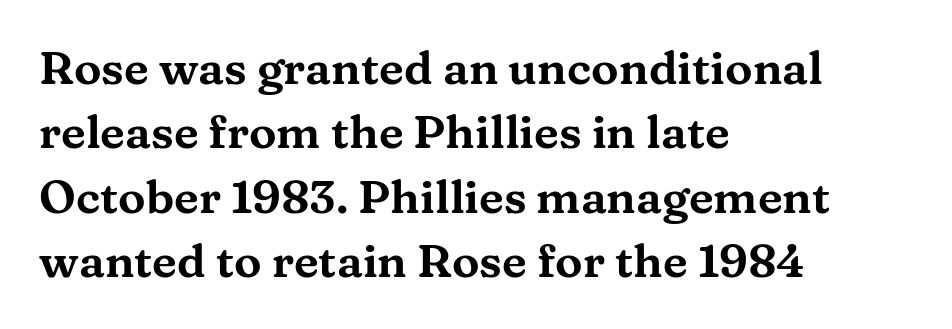
Think of a printed novel: that variable character pitch is what you see here. To sum up the face: it has serifs. Short note: letters normally spaced. The lines in this sample share a left origin and differ only in where they stop. Notice how the stems are strictly vertical — no italics here.
